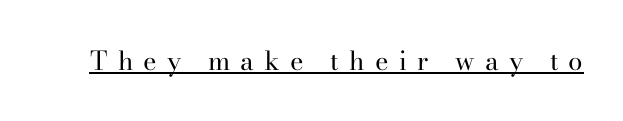
This is roman type, the default non-slanted kind. Quick note: underline on. This sample uses expanded letter spacing, leaving extra air between glyphs. Weight: in the light-to-regular range.
